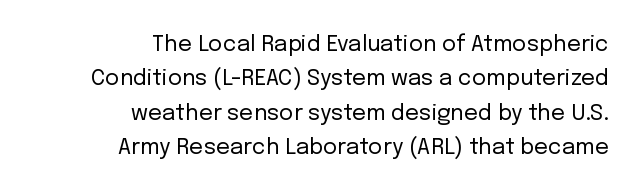
Tall strokes in this sample are plumb rather than angled. The passage is arranged like a letterhead date or caption credit — flush right. The typesetting does not lean heavy: it is not bold. Compared with typical paragraphs, the rows here are spaced about the same. A typesetter would call this zero additional tracking. The specimen omits any rule beneath the text block's lines.
